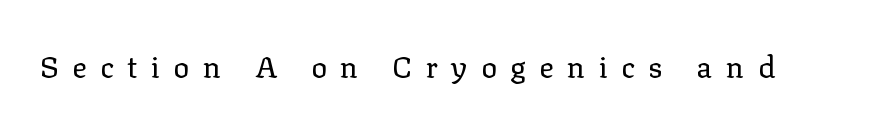
The image shows 30 px regular-weight serif type, upright; set unusually wide letter spacing (+0.45 em), not underlined; low stroke contrast and a medium x-height.
